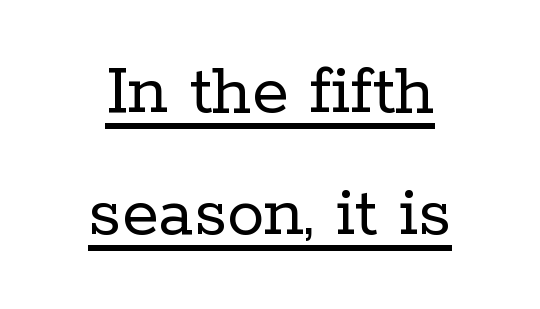
{"serif": "yes", "italic": "no", "bold": "no", "weight": "regular", "width": "normal", "stroke_contrast": "low", "x_height": "medium", "monospaced": "no", "underline": "yes", "align": "center", "line_spacing": "normal", "line_spacing_ratio": 1.63, "letter_spacing": "normal", "letter_spacing_em": 0.0, "glyph_px": 75}
